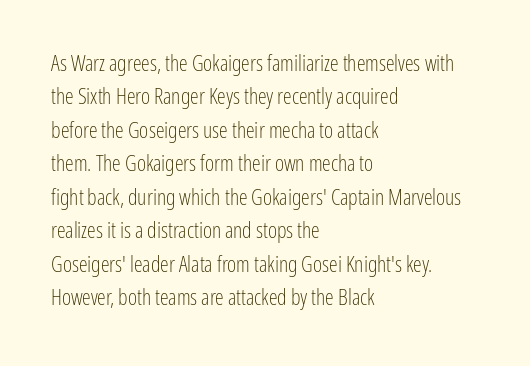
{"italic": "no", "bold": "no", "underline": "no", "align": "left", "line_spacing": "normal", "line_spacing_ratio": 1.52, "letter_spacing": "normal", "letter_spacing_em": 0.0, "glyph_px": 22}
